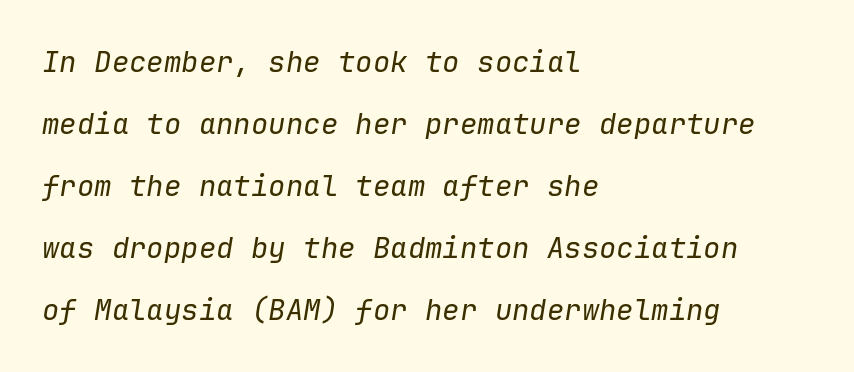
{"italic": "yes", "lean": "right", "slant_degrees": 9, "bold": "no", "weight": "regular", "width": "normal", "stroke_contrast": "low", "x_height": "medium", "monospaced": "yes", "underline": "no", "align": "left", "line_spacing": "loose", "line_spacing_ratio": 2.14, "letter_spacing": "normal", "letter_spacing_em": 0.0, "glyph_px": 29}
